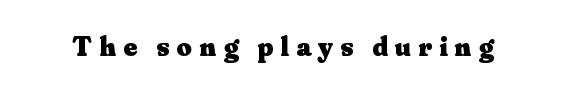
The image shows 29 px heavy serif type, upright; set unusually wide letter spacing (+0.25 em), not underlined; medium stroke contrast and a small x-height.
